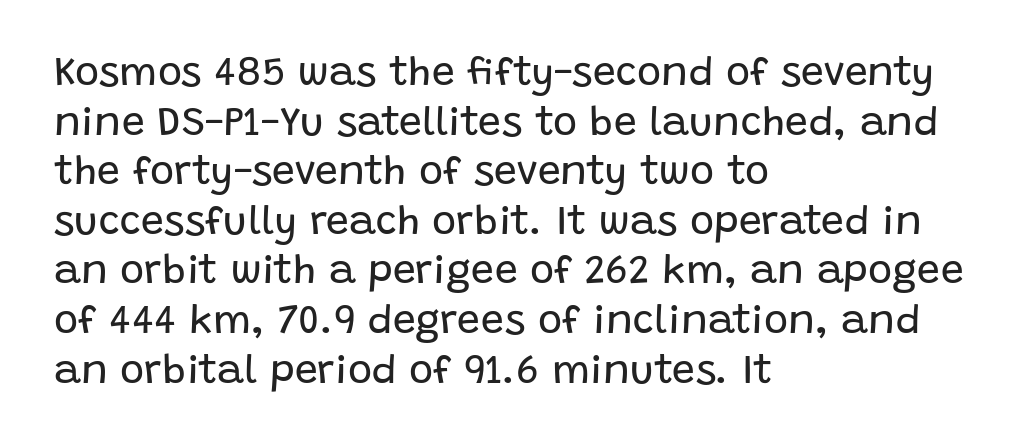
The image shows 41 px regular-weight sans-serif type, upright; set left-aligned, line spacing 1.21x, normal letter spacing, not underlined; low stroke contrast and a large x-height.
